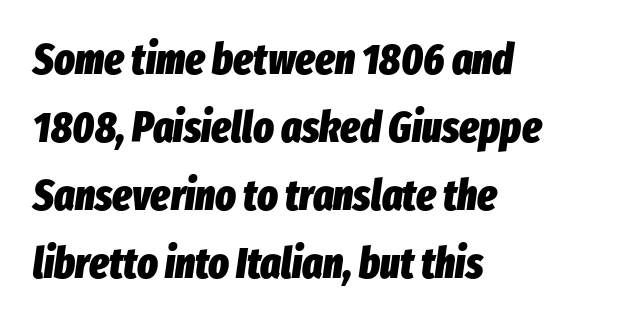
The image shows 43 px heavy, condensed type, italic (leaning right); set left-aligned, normal line spacing (1.58x), normal letter spacing, not underlined; low stroke contrast and a medium x-height.
